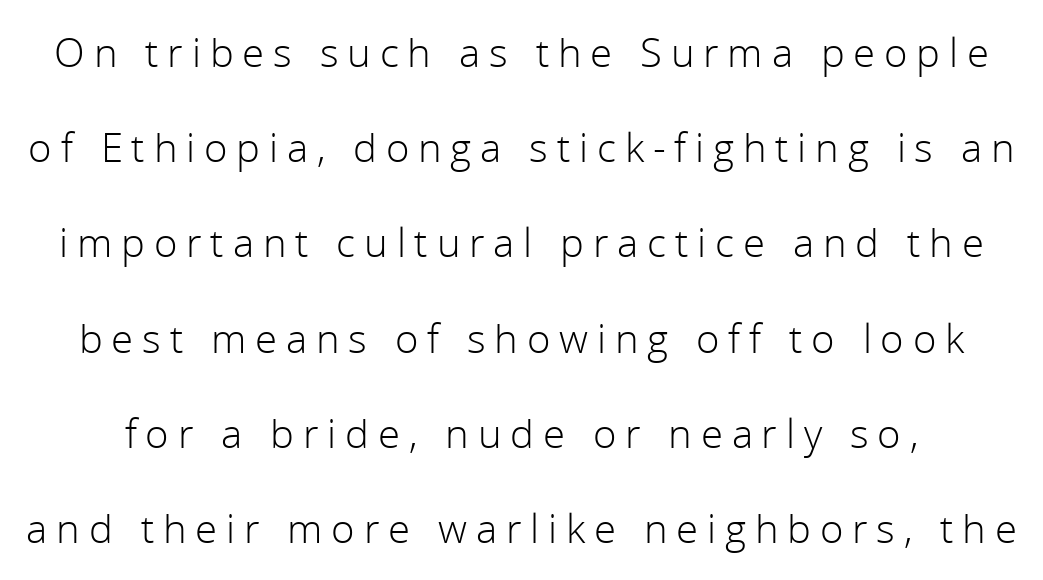
Q: Is the text bold? A: No.
Q: Is the text italic (slanted)? A: No, it is upright.
Q: Is the typeface a serif or a sans-serif typeface? A: Sans-serif.
Q: Is the text underlined? A: No.
Q: Is the spacing between letters normal or unusually wide? A: Unusually wide.
Q: Is the spacing between lines tight, normal or loose? A: Loose.
Q: Width (condensed, normal, or wide)? A: Normal.
Q: Stroke contrast? A: Low.
Q: x-height? A: Medium.
Q: Monospaced? A: No.
